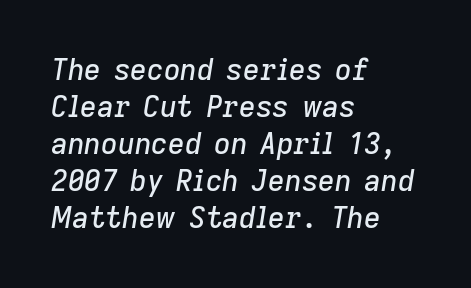
The image shows 29 px text type, italic (leaning right); set left-aligned, normal line spacing (1.28x), normal letter spacing, not underlined; low stroke contrast and a medium x-height.
